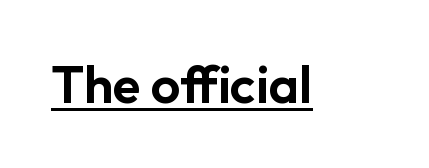
{"serif": "no", "italic": "no", "width": "normal", "stroke_contrast": "low", "x_height": "medium", "monospaced": "no", "underline": "yes", "letter_spacing": "normal", "letter_spacing_em": 0.0, "glyph_px": 52}
